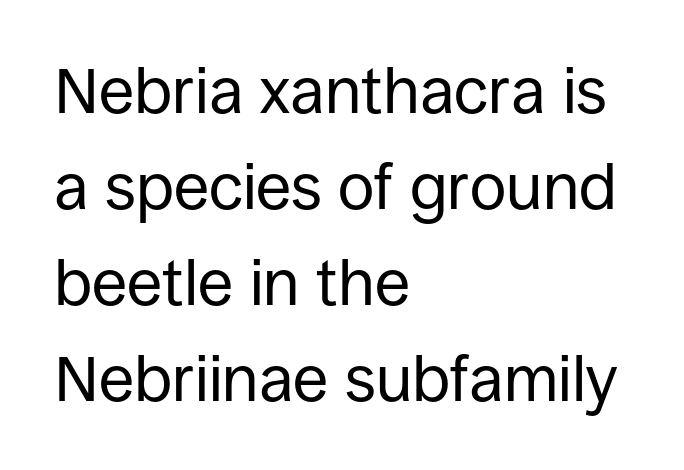
Q: Is the text bold? A: No.
Q: Is the text italic (slanted)? A: No, it is upright.
Q: Is the typeface a serif or a sans-serif typeface? A: Sans-serif.
Q: Is the text underlined? A: No.
Q: How is the paragraph aligned? A: Left-aligned.
Q: Is the spacing between letters normal or unusually wide? A: Normal.
Q: Is the spacing between lines tight, normal or loose? A: Normal.
Q: Width (condensed, normal, or wide)? A: Normal.
Q: Stroke contrast? A: Low.
Q: x-height? A: Large.
Q: Monospaced? A: No.
